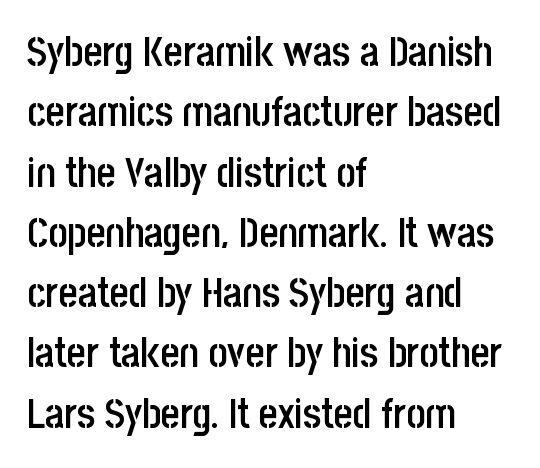
{"serif": "no", "italic": "no", "bold": "semi", "weight": "semibold", "width": "condensed", "stroke_contrast": "low", "x_height": "large", "monospaced": "no", "underline": "no", "align": "left", "line_spacing": "normal", "line_spacing_ratio": 1.47, "letter_spacing": "normal", "letter_spacing_em": 0.0, "glyph_px": 41}
